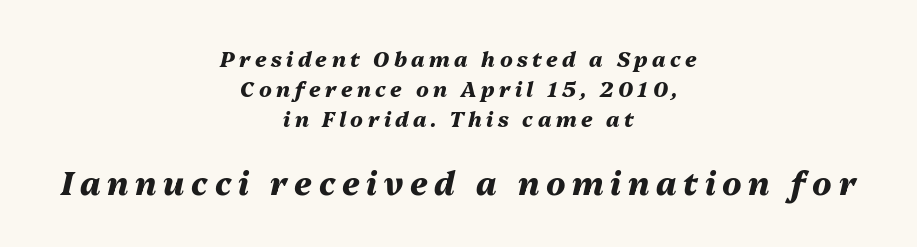
Q: Is the text bold? A: Yes.
Q: Is the text italic (slanted)? A: Yes, it leans right by about 13 degrees.
Q: Is the text underlined? A: No.
Q: How is the paragraph aligned? A: Centered.
Q: Is the spacing between letters normal or unusually wide? A: Unusually wide.
Q: Is the spacing between lines tight, normal or loose? A: Normal.
Q: Which block of text is set in a larger size, the first (top) or the second (bottom)? A: The second (bottom) one.
Q: Width (condensed, normal, or wide)? A: Normal.
Q: Stroke contrast? A: Medium.
Q: x-height? A: Medium.
Q: Monospaced? A: No.
